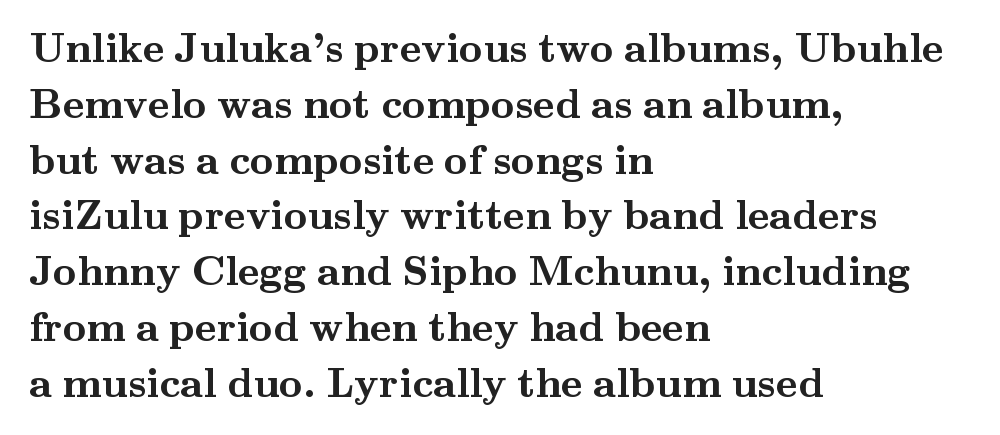
Here the designer chose a conventional face with non-uniform glyph widths. The zone under the glyphs is completely vacant. The letterforms sit shoulder to shoulder at normal distance. Left-aligned paragraph, ragged on the right. Vertical spacing — default. Is this a sans? No — the strokes have serifs.
